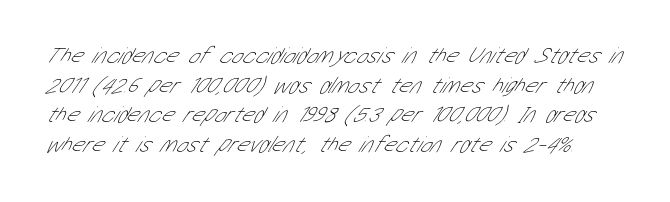
Q: Is the text bold? A: No.
Q: Is the text underlined? A: No.
Q: Is the spacing between letters normal or unusually wide? A: Normal.
Q: Is the spacing between lines tight, normal or loose? A: Normal.
